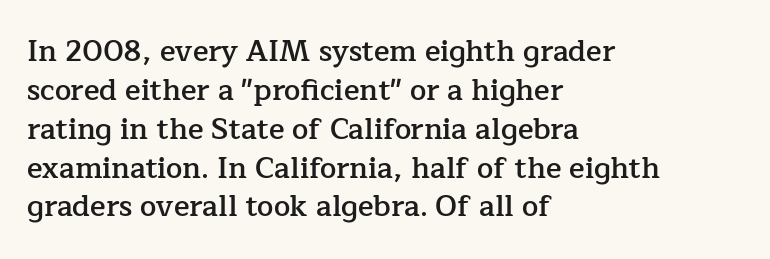
{"serif": "yes", "italic": "no", "bold": "semi", "weight": "semibold", "width": "normal", "stroke_contrast": "low", "x_height": "medium", "monospaced": "no", "underline": "no", "align": "left", "line_spacing": "normal", "line_spacing_ratio": 1.34, "letter_spacing": "normal", "letter_spacing_em": 0.0, "glyph_px": 29}
